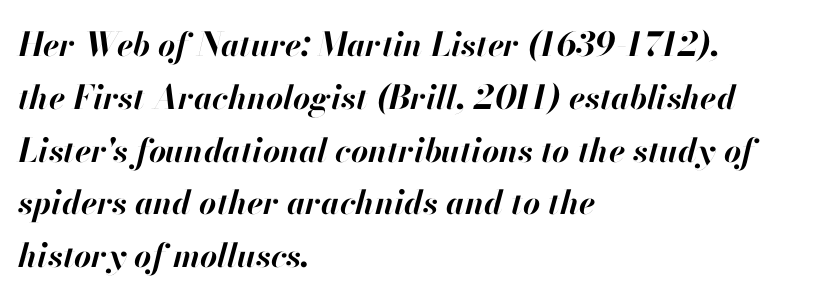
The image shows 33 px bold type, italic (leaning right); set left-aligned, normal line spacing (1.6x), normal letter spacing, not underlined; high stroke contrast and a small x-height.
